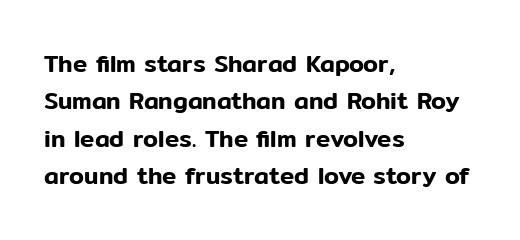
The image shows 24 px text type, upright; set left-aligned, normal line spacing (1.56x), normal letter spacing, not underlined.
